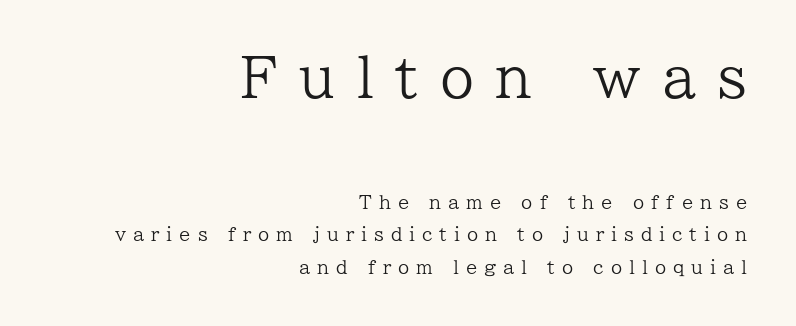
{"serif": "yes", "italic": "no", "bold": "no", "weight": "regular", "width": "normal", "stroke_contrast": "low", "x_height": "medium", "monospaced": "no", "underline": "no", "align": "right", "line_spacing_ratio": 1.81, "letter_spacing": "wide", "letter_spacing_em": 0.39, "larger_block": "first", "size_ratio": 3.06, "glyph_px": 55}
